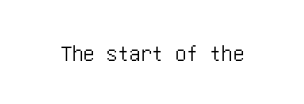
Q: Is the text italic (slanted)? A: No, it is upright.
Q: Is the text underlined? A: No.
Q: Is the spacing between letters normal or unusually wide? A: Normal.
